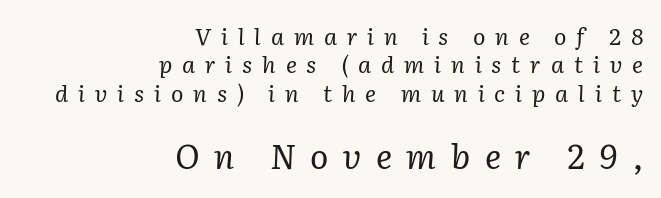
{"serif": "yes", "italic": "yes", "lean": "right", "slant_degrees": 2, "bold": "no", "weight": "regular", "width": "normal", "stroke_contrast": "low", "x_height": "medium", "monospaced": "no", "underline": "no", "align": "right", "line_spacing_ratio": 1.23, "letter_spacing": "wide", "letter_spacing_em": 0.43, "larger_block": "second", "size_ratio": 1.48, "glyph_px": 34}
